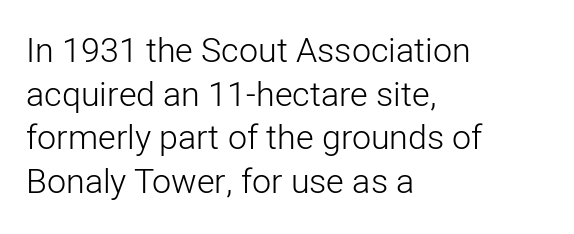
{"serif": "no", "italic": "no", "bold": "no", "weight": "light", "width": "normal", "stroke_contrast": "low", "x_height": "medium", "monospaced": "no", "underline": "no", "align": "left", "line_spacing": "normal", "line_spacing_ratio": 1.28, "letter_spacing": "normal", "letter_spacing_em": 0.0, "glyph_px": 34}
